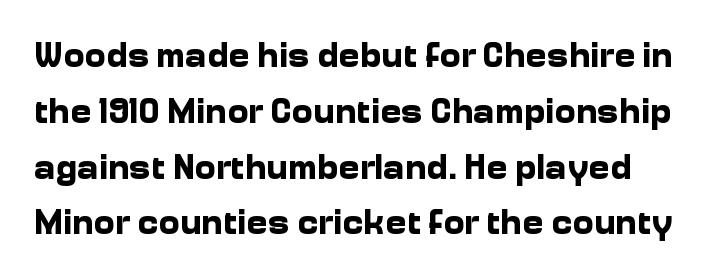
{"serif": "no", "italic": "no", "bold": "yes", "weight": "bold", "width": "normal", "stroke_contrast": "low", "x_height": "medium", "monospaced": "no", "underline": "no", "line_spacing": "normal", "line_spacing_ratio": 1.55, "letter_spacing": "normal", "letter_spacing_em": 0.0, "glyph_px": 36}
